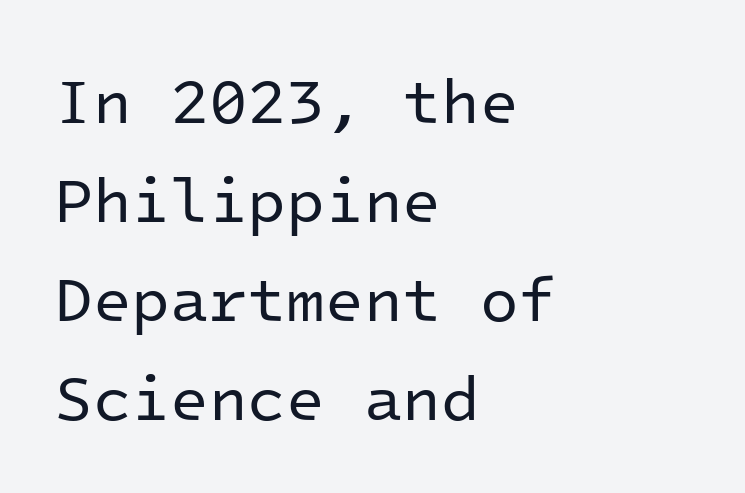
Q: Is the text bold? A: No.
Q: Is the text italic (slanted)? A: No, it is upright.
Q: Is the typeface a serif or a sans-serif typeface? A: Sans-serif.
Q: Is the text underlined? A: No.
Q: How is the paragraph aligned? A: Left-aligned.
Q: Is the spacing between letters normal or unusually wide? A: Normal.
Q: Is the spacing between lines tight, normal or loose? A: Normal.
Q: Width (condensed, normal, or wide)? A: Normal.
Q: Stroke contrast? A: Low.
Q: x-height? A: Medium.
Q: Monospaced? A: Yes.
